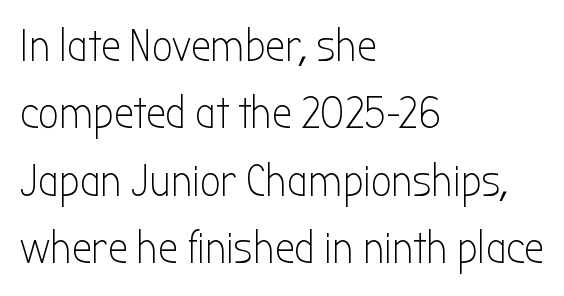
The image shows 45 px light, condensed sans-serif type, upright; set left-aligned, normal line spacing (1.5x), normal letter spacing, not underlined; low stroke contrast and a medium x-height.
